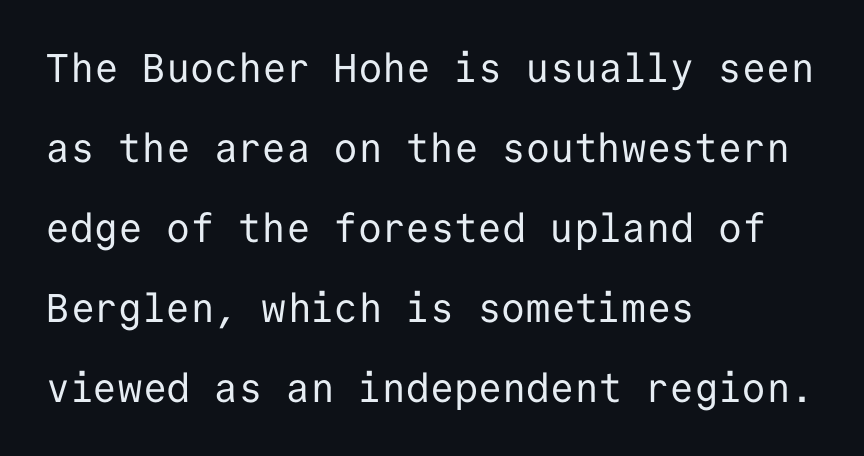
Here the designer chose a console-style face with uniform glyph widths. You could call the tracking neutral — neither tight nor loose. This rendering features lettering with no underline. Summary of weight: not heavy and not bold. Do the letters lean? They stand straight.
